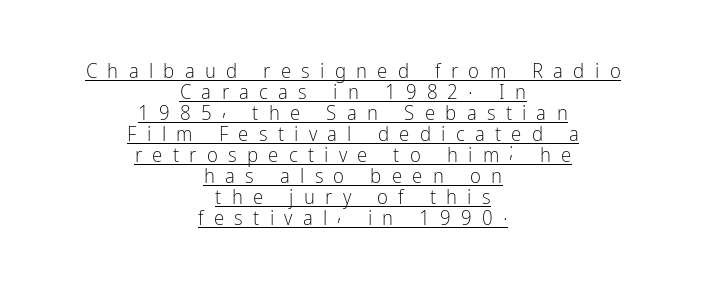
{"italic": "no", "bold": "no", "underline": "yes", "align": "center", "line_spacing": "tight", "line_spacing_ratio": 1.0, "letter_spacing": "wide", "letter_spacing_em": 0.49, "glyph_px": 21}
